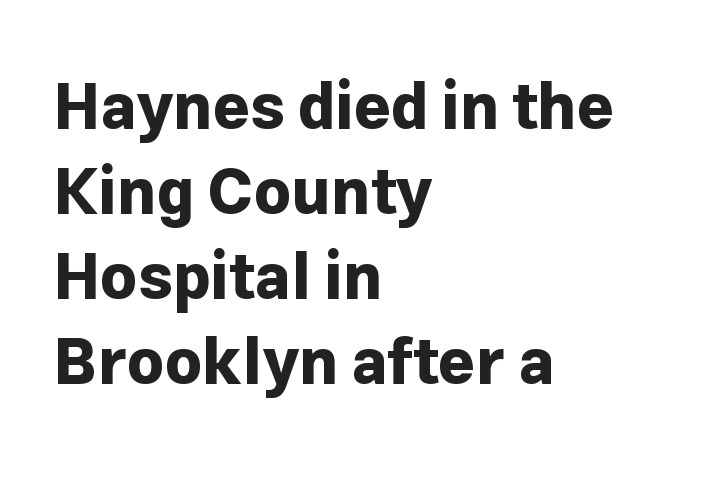
Q: Is the text bold? A: Yes.
Q: Is the text italic (slanted)? A: No, it is upright.
Q: Is the typeface a serif or a sans-serif typeface? A: Sans-serif.
Q: Is the text underlined? A: No.
Q: How is the paragraph aligned? A: Left-aligned.
Q: Is the spacing between letters normal or unusually wide? A: Normal.
Q: Is the spacing between lines tight, normal or loose? A: Normal.
Q: Width (condensed, normal, or wide)? A: Normal.
Q: Stroke contrast? A: Low.
Q: x-height? A: Medium.
Q: Monospaced? A: No.
